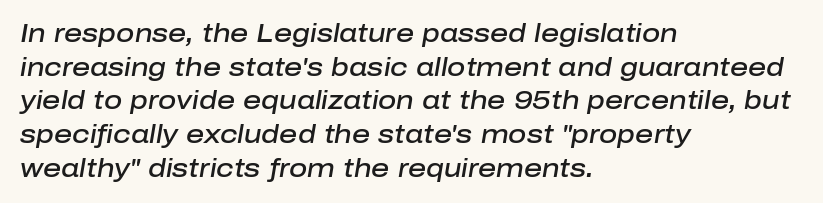
The glyphs look as if they've been sheared to an angle. Students, note that the glyphs here touch the page at normal intervals. The typesetting leans somewhat heavy: a semibold. The block of text has a typical density, with ordinary space between rows.
